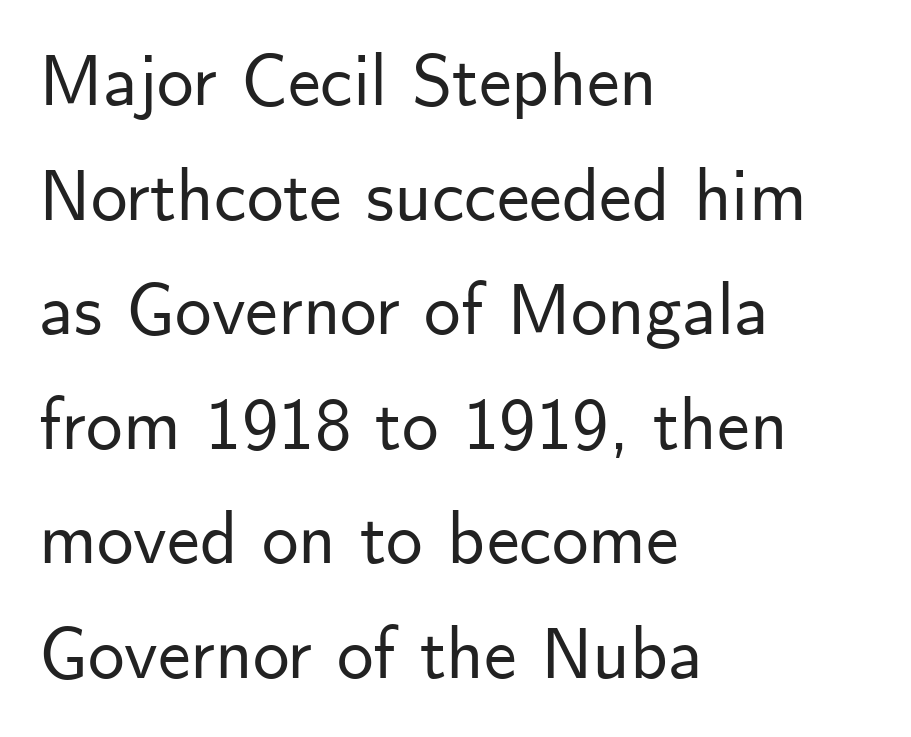
Q: Is the text italic (slanted)? A: No, it is upright.
Q: Is the typeface a serif or a sans-serif typeface? A: Sans-serif.
Q: Is the text underlined? A: No.
Q: How is the paragraph aligned? A: Left-aligned.
Q: Is the spacing between letters normal or unusually wide? A: Normal.
Q: Is the spacing between lines tight, normal or loose? A: Normal.
Q: Width (condensed, normal, or wide)? A: Normal.
Q: Stroke contrast? A: Low.
Q: x-height? A: Small.
Q: Monospaced? A: No.
